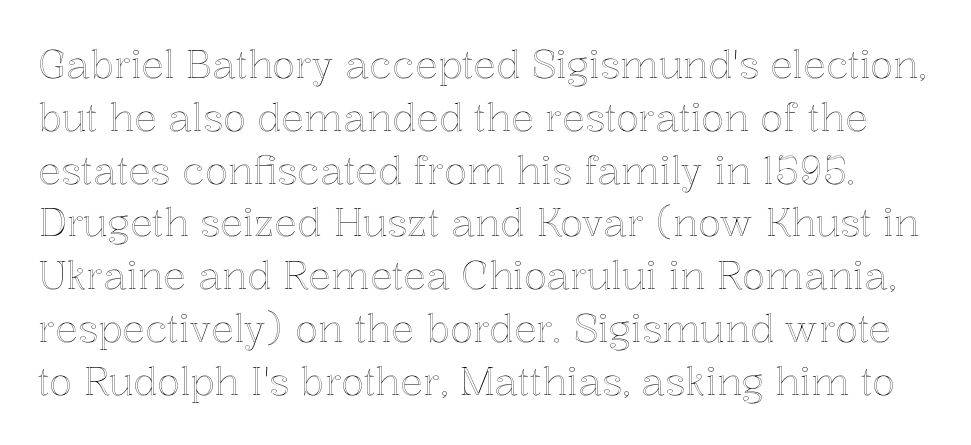
The image shows 38 px text type, upright; set normal line spacing (1.39x), normal letter spacing, not underlined; a medium x-height.
